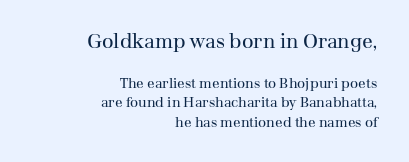
{"italic": "no", "bold": "no", "underline": "no", "align": "right", "line_spacing": "normal", "line_spacing_ratio": 1.39, "letter_spacing": "normal", "letter_spacing_em": 0.0, "larger_block": "first", "size_ratio": 1.43, "glyph_px": 20}
